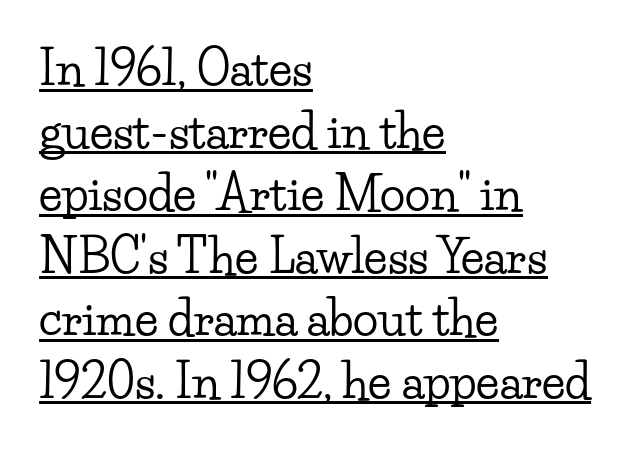
Q: Is the text italic (slanted)? A: No, it is upright.
Q: Is the typeface a serif or a sans-serif typeface? A: Serif.
Q: Is the text underlined? A: Yes.
Q: How is the paragraph aligned? A: Left-aligned.
Q: Is the spacing between letters normal or unusually wide? A: Normal.
Q: Is the spacing between lines tight, normal or loose? A: Normal.
Q: Width (condensed, normal, or wide)? A: Wide.
Q: Stroke contrast? A: Low.
Q: x-height? A: Small.
Q: Monospaced? A: No.
